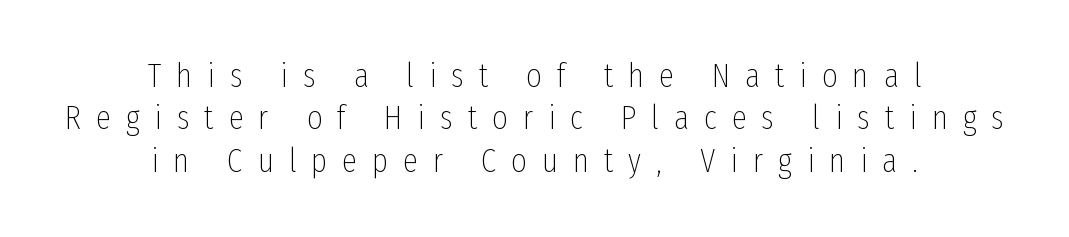
Counters stay open thanks to moderate or lighter strokes. Stroke terminals: plain, sans-serif. Quick note: interline space is typical. The letters stand straight up with perfectly vertical stems.
